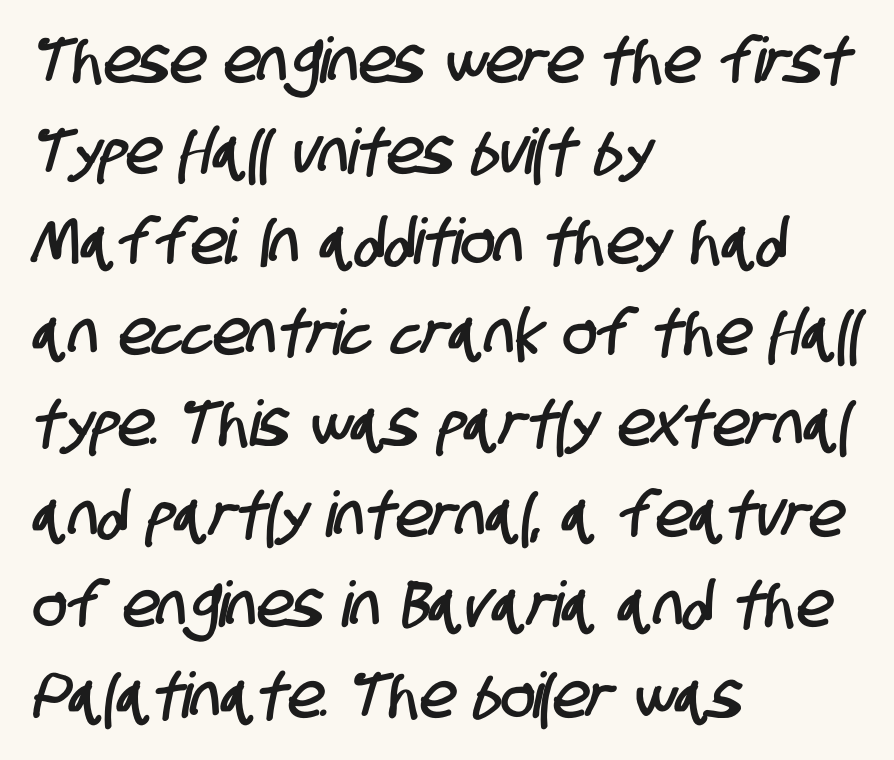
Underlining? Definitely not there. How are the letters spaced? Ordinarily, with no added tracking. To sum up the face: it is a sans, with no serifs. Varying glyph widths throughout — classic text-font behaviour. Does the copy run flush right? No — it runs flush left. The rendering uses a moderate line-height, typical for paragraphs.
